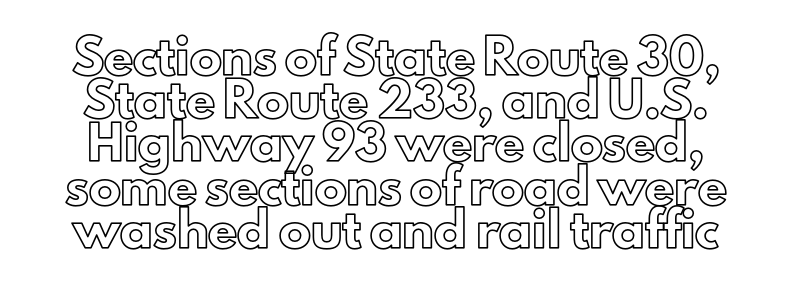
{"italic": "no", "width": "normal", "x_height": "small", "monospaced": "no", "underline": "no", "line_spacing": "normal", "line_spacing_ratio": 1.35, "letter_spacing": "normal", "letter_spacing_em": 0.0, "glyph_px": 32}
